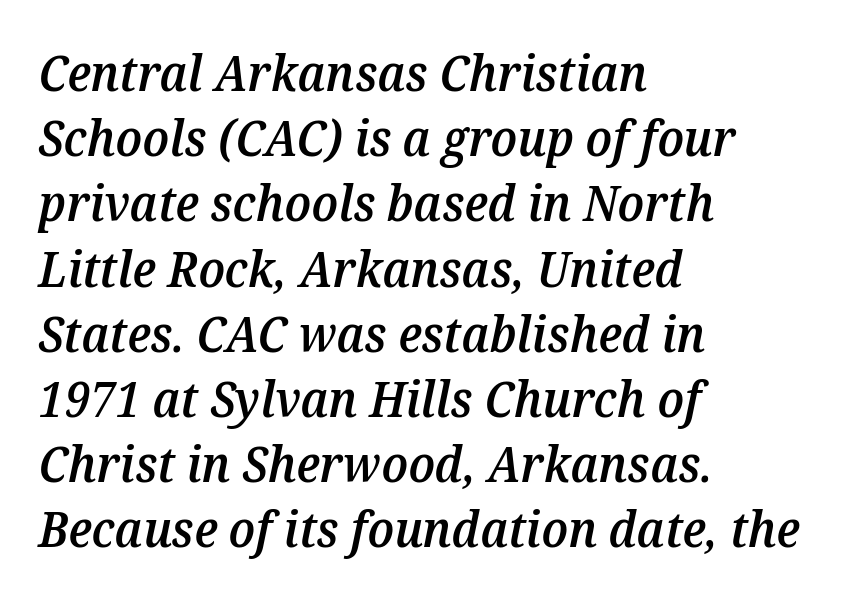
{"italic": "yes", "lean": "right", "slant_degrees": 12, "bold": "semi", "weight": "semibold", "width": "normal", "stroke_contrast": "medium", "x_height": "medium", "monospaced": "no", "underline": "no", "align": "left", "line_spacing": "normal", "line_spacing_ratio": 1.33, "letter_spacing": "normal", "letter_spacing_em": 0.0, "glyph_px": 49}
